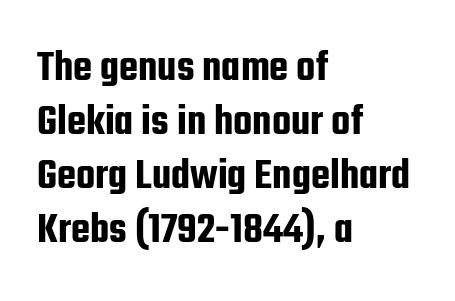
Layout note: lines flush left. There is no visible air inserted between adjacent glyphs. In terms of posture, this sample is upright. The passage shown is typed in a proportional face where columns would drift. The font family rendered here belongs to the sans-serif group. Clear beneath every line of the passage.
